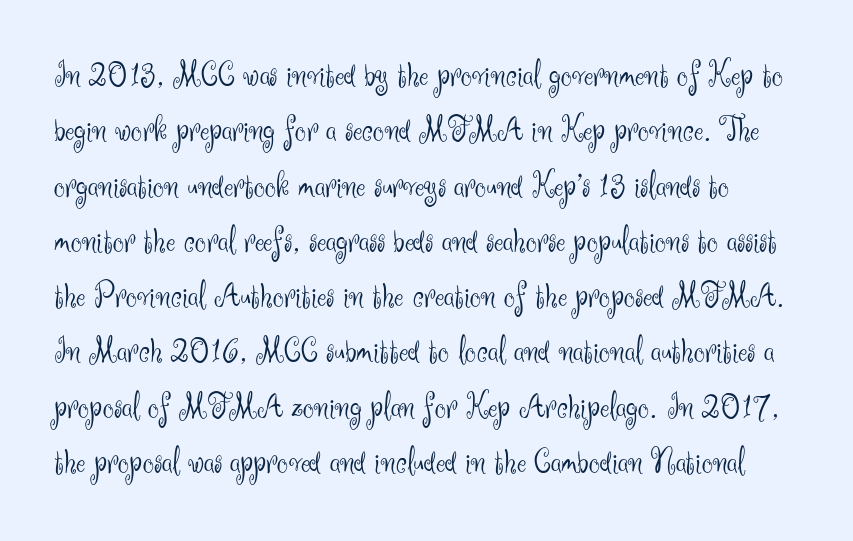
The image shows 35 px light sans-serif type, upright; set normal line spacing (1.58x), normal letter spacing, not underlined; medium stroke contrast and a small x-height.
